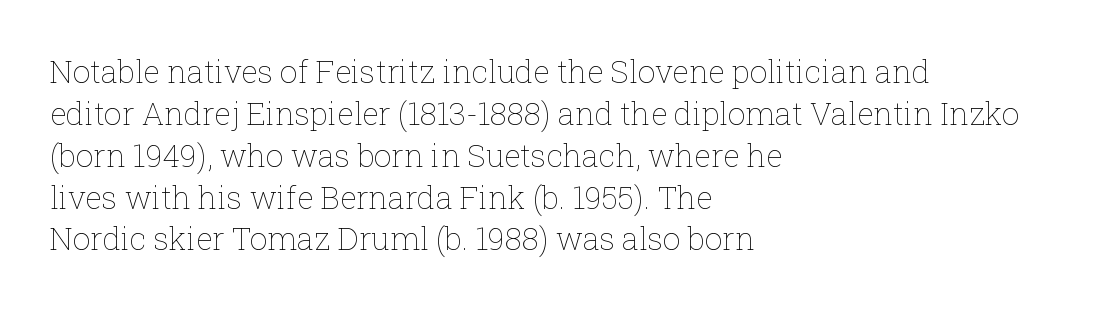
The image shows 31 px thin type, upright; set left-aligned, normal line spacing (1.35x), normal letter spacing, not underlined; low stroke contrast and a medium x-height.
